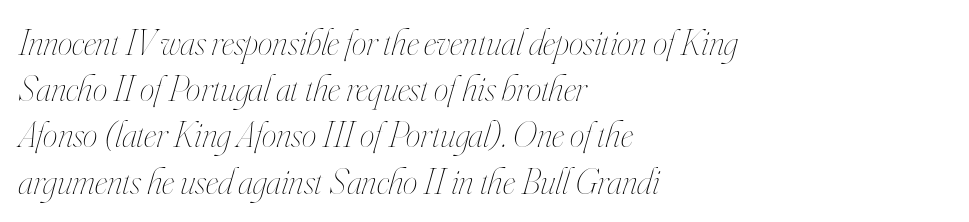
Is this a fixed-width face? No — the glyphs have proportional, varying widths. Is there much room between lines? A standard amount, neither cramped nor airy. Would a proofreader flag this as italicized? Yes. One-word summary of the alignment: left.
